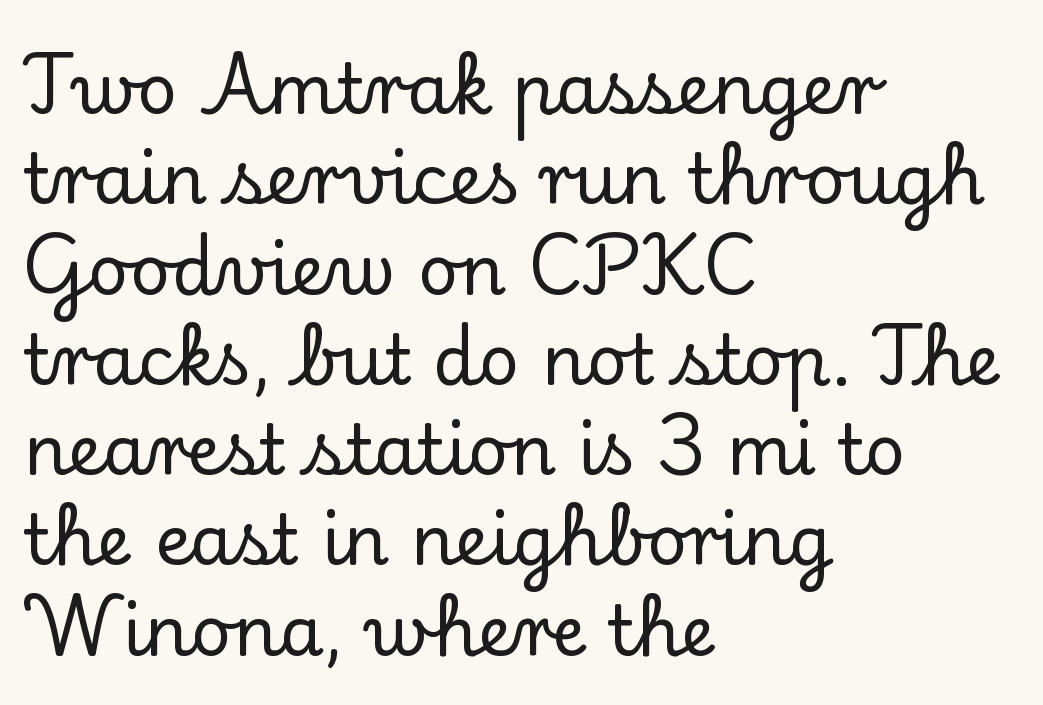
The image shows 70 px serif type, upright; set left-aligned, normal line spacing (1.29x), normal letter spacing, not underlined; low stroke contrast and a small x-height.
